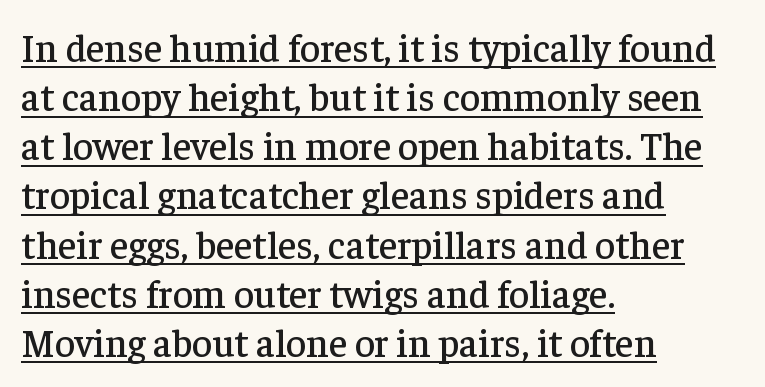
Q: Is the text italic (slanted)? A: No, it is upright.
Q: Is the typeface a serif or a sans-serif typeface? A: Serif.
Q: Is the text underlined? A: Yes.
Q: How is the paragraph aligned? A: Left-aligned.
Q: Is the spacing between letters normal or unusually wide? A: Normal.
Q: Is the spacing between lines tight, normal or loose? A: Normal.
Q: Width (condensed, normal, or wide)? A: Normal.
Q: Stroke contrast? A: Low.
Q: x-height? A: Medium.
Q: Monospaced? A: No.
